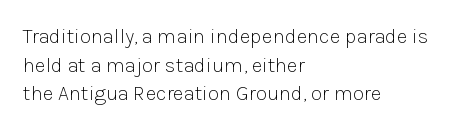
Q: Is the text bold? A: No.
Q: Is the text italic (slanted)? A: No, it is upright.
Q: Is the text underlined? A: No.
Q: How is the paragraph aligned? A: Left-aligned.
Q: Is the spacing between letters normal or unusually wide? A: Normal.
Q: Is the spacing between lines tight, normal or loose? A: Normal.
